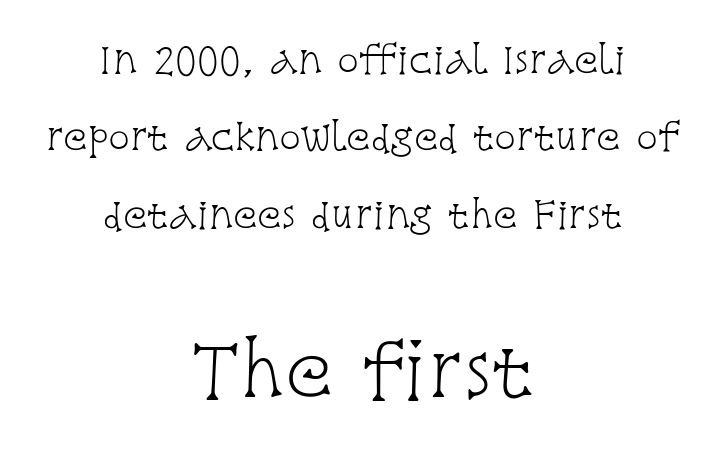
The image shows 71 px light, condensed serif type, upright; set centered, loose line spacing (2.15x), normal letter spacing, not underlined; the second (bottom) block is 1.97x larger; low stroke contrast and a large x-height.
